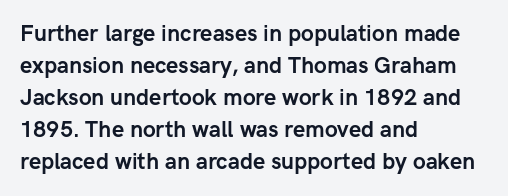
{"italic": "no", "bold": "yes", "underline": "no", "align": "left", "line_spacing": "normal", "line_spacing_ratio": 1.46, "letter_spacing": "normal", "letter_spacing_em": 0.0, "glyph_px": 22}
